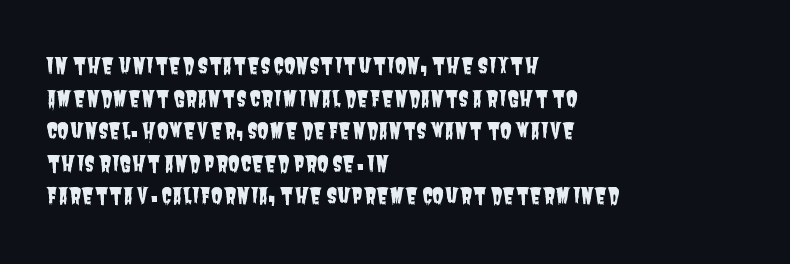
How are the letters spaced? Ordinarily, with no added tracking. The typesetter chose a ragged-right arrangement here. Rule under the text: the space is simply empty. Each new line begins a customary step beneath the previous one.
